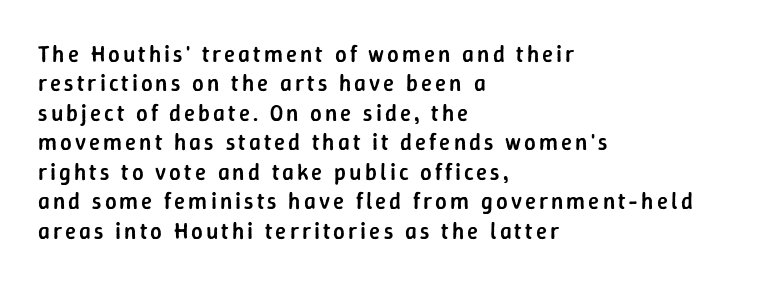
Q: Is the text bold? A: Semi-bold.
Q: Is the text italic (slanted)? A: No, it is upright.
Q: Is the text underlined? A: No.
Q: How is the paragraph aligned? A: Left-aligned.
Q: Is the spacing between lines tight, normal or loose? A: Normal.
